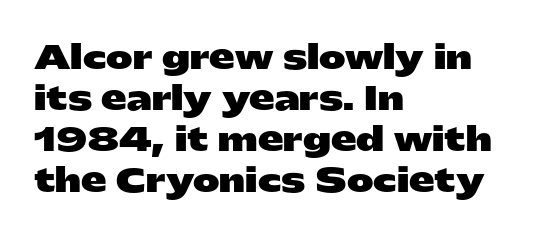
Q: Is the text bold? A: Yes.
Q: Is the text italic (slanted)? A: No, it is upright.
Q: Is the typeface a serif or a sans-serif typeface? A: Sans-serif.
Q: Is the text underlined? A: No.
Q: How is the paragraph aligned? A: Left-aligned.
Q: Is the spacing between letters normal or unusually wide? A: Normal.
Q: Is the spacing between lines tight, normal or loose? A: Normal.
Q: Width (condensed, normal, or wide)? A: Wide.
Q: Stroke contrast? A: Low.
Q: x-height? A: Medium.
Q: Monospaced? A: No.
